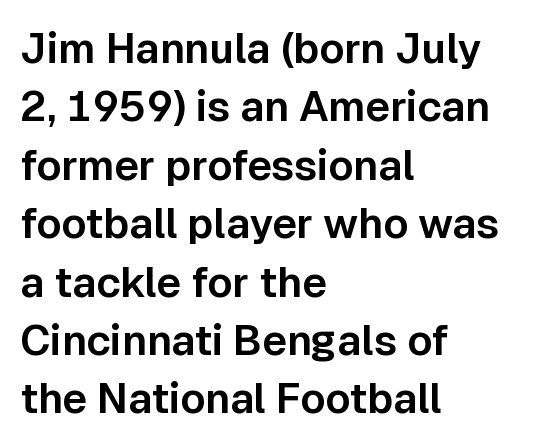
Q: Is the text italic (slanted)? A: No, it is upright.
Q: Is the typeface a serif or a sans-serif typeface? A: Sans-serif.
Q: Is the text underlined? A: No.
Q: How is the paragraph aligned? A: Left-aligned.
Q: Is the spacing between letters normal or unusually wide? A: Normal.
Q: Is the spacing between lines tight, normal or loose? A: Normal.
Q: Width (condensed, normal, or wide)? A: Normal.
Q: Stroke contrast? A: Low.
Q: x-height? A: Medium.
Q: Monospaced? A: No.
